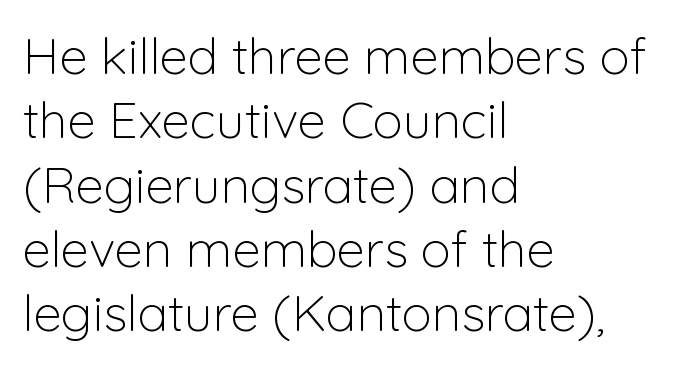
Q: Is the text bold? A: No.
Q: Is the text italic (slanted)? A: No, it is upright.
Q: Is the typeface a serif or a sans-serif typeface? A: Sans-serif.
Q: Is the text underlined? A: No.
Q: How is the paragraph aligned? A: Left-aligned.
Q: Is the spacing between letters normal or unusually wide? A: Normal.
Q: Is the spacing between lines tight, normal or loose? A: Normal.
Q: Width (condensed, normal, or wide)? A: Normal.
Q: Stroke contrast? A: Low.
Q: x-height? A: Medium.
Q: Monospaced? A: No.
